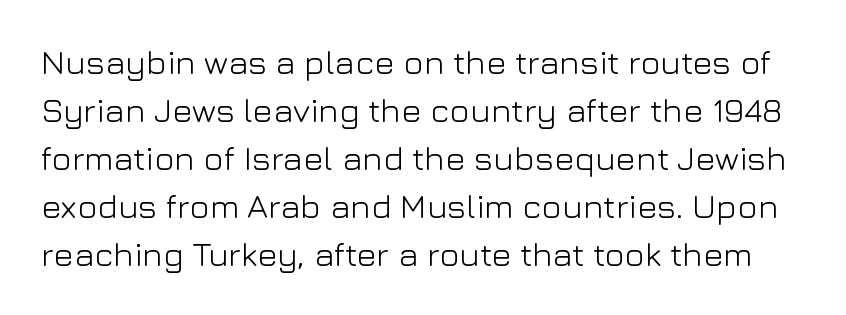
The image shows 34 px light sans-serif type, upright; set normal line spacing (1.41x), normal letter spacing, not underlined; low stroke contrast and a medium x-height.
